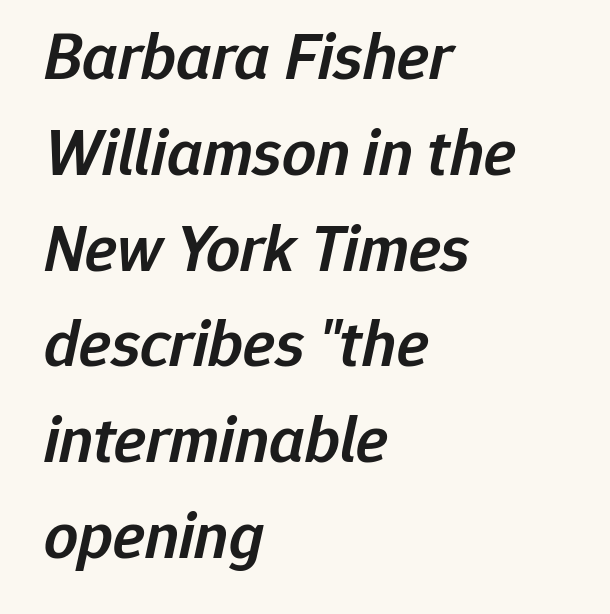
Q: Is the text bold? A: Semi-bold.
Q: Is the text italic (slanted)? A: Yes, it leans right by about 12 degrees.
Q: Is the text underlined? A: No.
Q: How is the paragraph aligned? A: Left-aligned.
Q: Is the spacing between letters normal or unusually wide? A: Normal.
Q: Is the spacing between lines tight, normal or loose? A: Normal.
Q: Width (condensed, normal, or wide)? A: Normal.
Q: Stroke contrast? A: Low.
Q: x-height? A: Medium.
Q: Monospaced? A: No.
